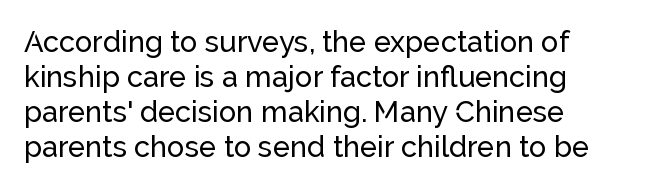
The image shows 29 px sans-serif type, upright; set left-aligned, line spacing 1.21x, normal letter spacing, not underlined; low stroke contrast and a medium x-height.
